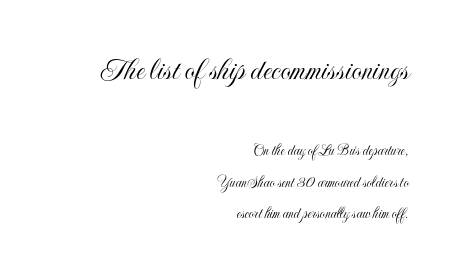
These lines stack with their right ends in a neat column. Glyph-to-glyph distance matches everyday printed text. Glance below the letters and you will spot only blank space. Character widths vary here, with narrow letters taking less room than wide ones.
